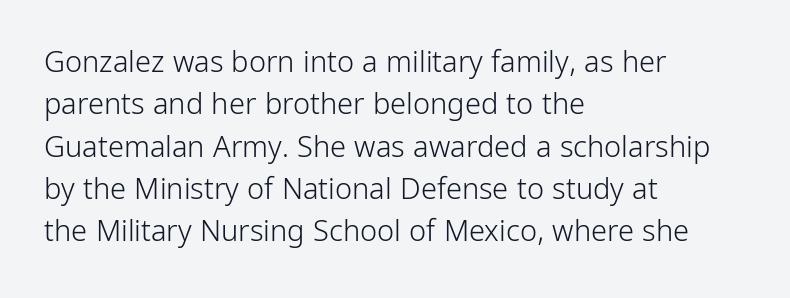
{"serif": "no", "italic": "no", "bold": "no", "weight": "light", "width": "condensed", "stroke_contrast": "low", "x_height": "medium", "monospaced": "no", "underline": "no", "align": "left", "line_spacing": "normal", "line_spacing_ratio": 1.46, "letter_spacing": "normal", "letter_spacing_em": 0.0, "glyph_px": 29}
